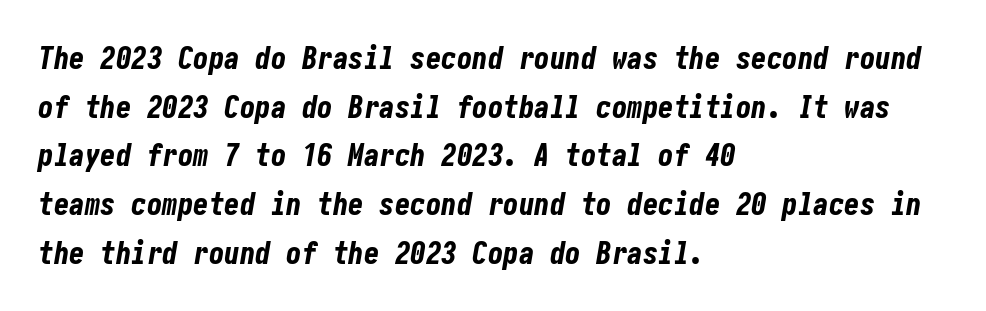
{"italic": "yes", "lean": "right", "slant_degrees": 10, "bold": "yes", "weight": "bold", "width": "condensed", "stroke_contrast": "low", "x_height": "medium", "underline": "no", "align": "left", "line_spacing": "normal", "line_spacing_ratio": 1.57, "letter_spacing": "normal", "letter_spacing_em": 0.0, "glyph_px": 31}
